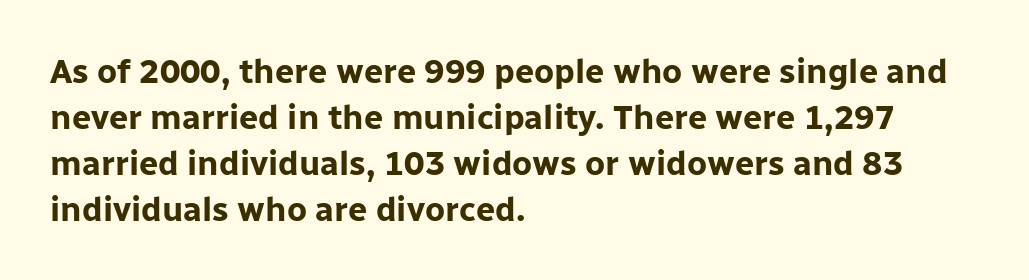
Q: Is the text bold? A: Yes.
Q: Is the text italic (slanted)? A: No, it is upright.
Q: Is the typeface a serif or a sans-serif typeface? A: Sans-serif.
Q: Is the text underlined? A: No.
Q: How is the paragraph aligned? A: Left-aligned.
Q: Is the spacing between letters normal or unusually wide? A: Normal.
Q: Is the spacing between lines tight, normal or loose? A: Normal.
Q: Width (condensed, normal, or wide)? A: Normal.
Q: Stroke contrast? A: Low.
Q: x-height? A: Medium.
Q: Monospaced? A: No.
